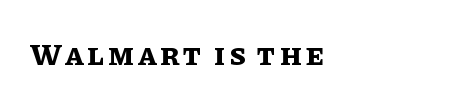
Q: Is the text bold? A: Yes.
Q: Is the text italic (slanted)? A: No, it is upright.
Q: Is the text underlined? A: No.
Q: How is the paragraph aligned? A: Left-aligned.
Q: Width (condensed, normal, or wide)? A: Normal.
Q: Stroke contrast? A: Low.
Q: x-height? A: Large.
Q: Monospaced? A: No.
